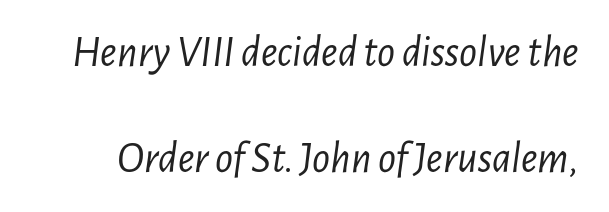
Q: Is the text bold? A: No.
Q: Is the text italic (slanted)? A: Yes, it leans right by about 7 degrees.
Q: Is the text underlined? A: No.
Q: Is the spacing between letters normal or unusually wide? A: Normal.
Q: Is the spacing between lines tight, normal or loose? A: Loose.
Q: Width (condensed, normal, or wide)? A: Condensed.
Q: Stroke contrast? A: Low.
Q: x-height? A: Medium.
Q: Monospaced? A: No.
